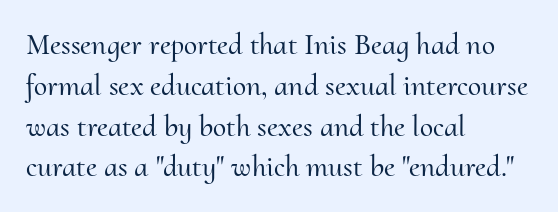
The image shows 30 px serif type, upright; set left-aligned, normal line spacing (1.36x), normal letter spacing, not underlined; medium stroke contrast and a small x-height.
